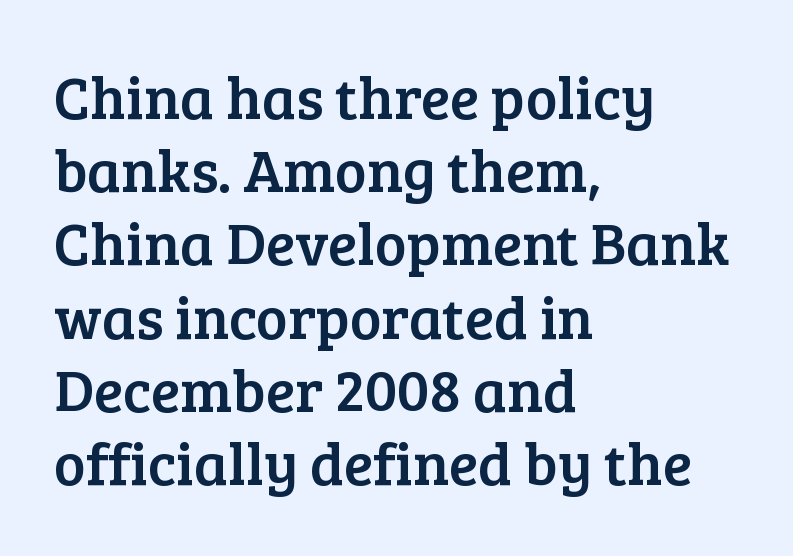
The specimen omits any rule beneath the text block's lines. One-word summary of the alignment: left. Is this a fixed-width face? No — the glyphs have proportional, varying widths. You could call the tracking neutral — neither tight nor loose.
